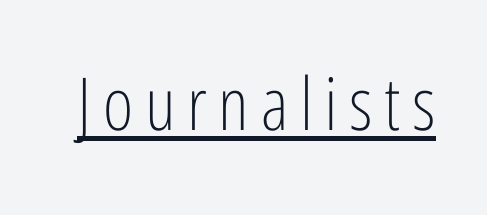
The image shows 73 px light, condensed sans-serif type, upright; set underlined; low stroke contrast and a medium x-height.
